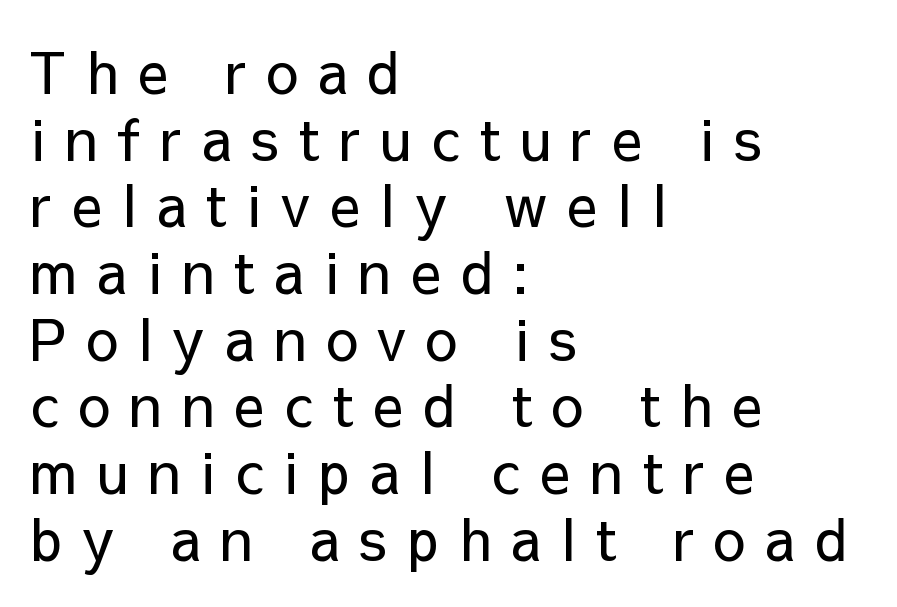
Layout note: lines flush left. The characters are drawn with everyday or finer stroke widths. What stands out about the letter spacing? Its width — letters are far apart. Is this a fixed-width face? No — the glyphs have proportional, varying widths. The rendering shows plain stroke endings on the letterforms — a sans-serif design. Beneath every word, the page is bare.
